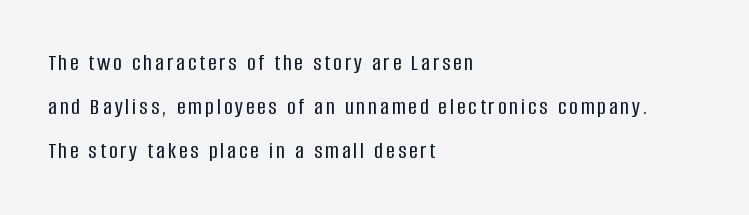
Q: Is the text italic (slanted)? A: No, it is upright.
Q: Is the text underlined? A: No.
Q: How is the paragraph aligned? A: Left-aligned.
